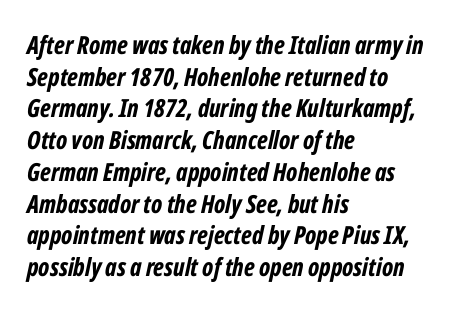
{"italic": "yes", "lean": "right", "slant_degrees": 12, "bold": "yes", "underline": "no", "align": "left", "line_spacing": "normal", "line_spacing_ratio": 1.27, "letter_spacing": "normal", "letter_spacing_em": 0.0, "glyph_px": 25}
